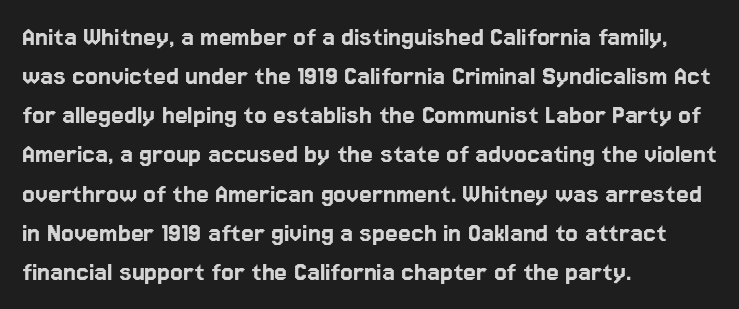
The image shows 29 px sans-serif type, upright; set left-aligned, normal line spacing (1.35x), normal letter spacing, not underlined; low stroke contrast and a medium x-height.
